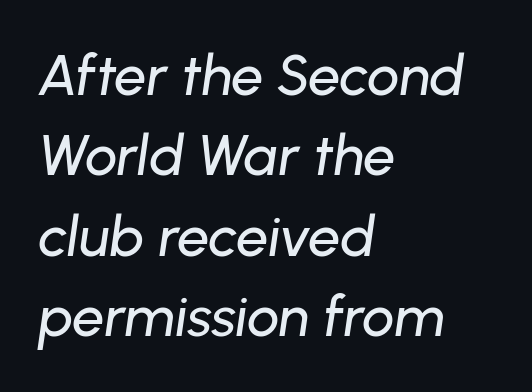
Q: Is the text italic (slanted)? A: Yes, it leans right by about 8 degrees.
Q: Is the text underlined? A: No.
Q: How is the paragraph aligned? A: Left-aligned.
Q: Is the spacing between letters normal or unusually wide? A: Normal.
Q: Is the spacing between lines tight, normal or loose? A: Normal.
Q: Width (condensed, normal, or wide)? A: Normal.
Q: Stroke contrast? A: Low.
Q: x-height? A: Medium.
Q: Monospaced? A: No.
